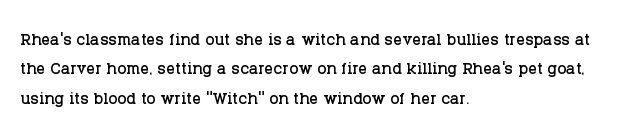
Q: Is the text italic (slanted)? A: No, it is upright.
Q: Is the text underlined? A: No.
Q: How is the paragraph aligned? A: Left-aligned.
Q: Is the spacing between letters normal or unusually wide? A: Normal.
Q: Is the spacing between lines tight, normal or loose? A: Normal.
